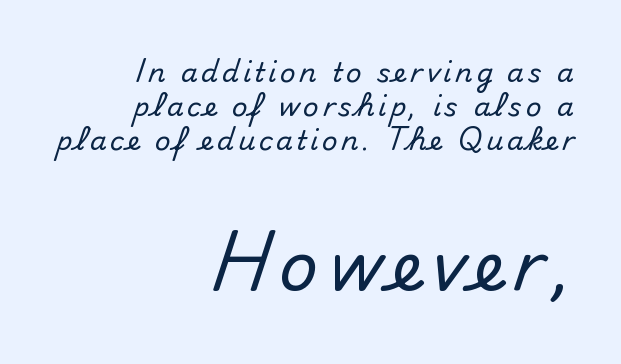
The image shows 68 px sans-serif type; set right-aligned, normal line spacing (1.26x), not underlined; the second (bottom) block is 2.52x larger; medium stroke contrast and a small x-height.
